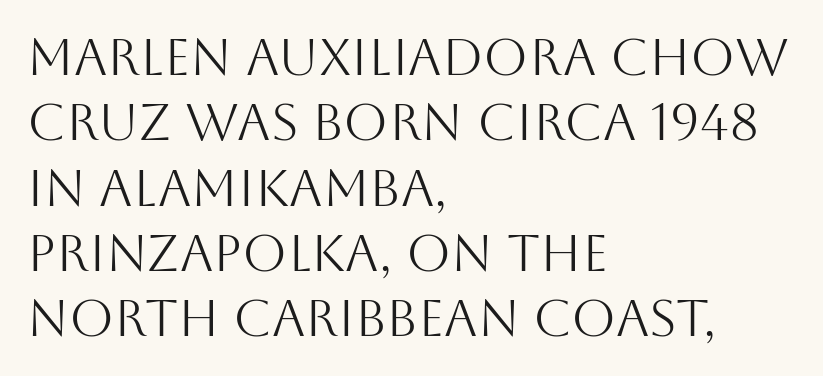
This rendering employs a face without finishing strokes, i.e., a sans-serif. In terms of letterspacing, this is plain default setting. The rendering uses a moderate line-height, typical for paragraphs. Every character sits straight up, as roman type does. Clear beneath every line of the passage.
